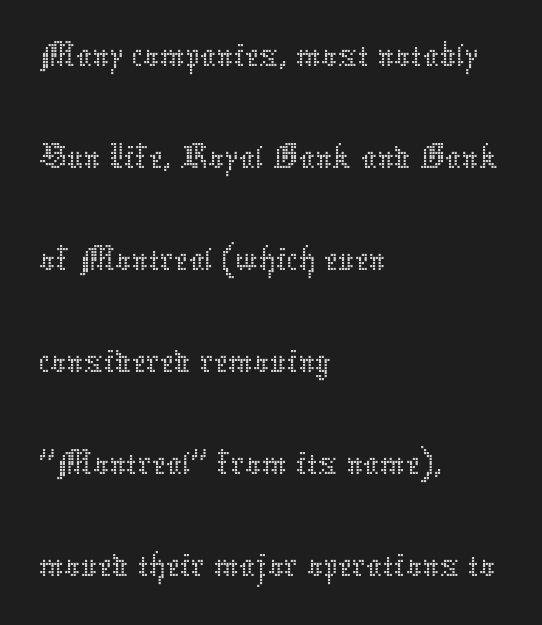
Q: Is the text bold? A: No.
Q: Is the text italic (slanted)? A: No, it is upright.
Q: Is the text underlined? A: No.
Q: How is the paragraph aligned? A: Left-aligned.
Q: Is the spacing between letters normal or unusually wide? A: Normal.
Q: Is the spacing between lines tight, normal or loose? A: Normal.
Q: Width (condensed, normal, or wide)? A: Normal.
Q: Stroke contrast? A: Low.
Q: x-height? A: Medium.
Q: Monospaced? A: No.
